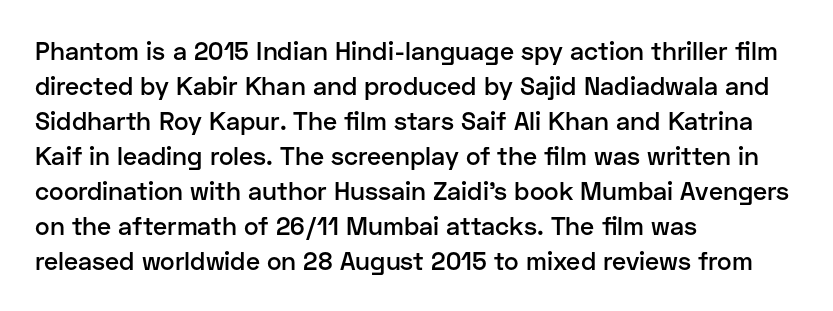
Notice how the passage keeps a crisp vertical edge on the left only. Ordinary non-slanted type is in use. Strokes here are thickened, but only to semibold level. Vertical spacing — default. The glyphs are unaccompanied by any horizontal stroke below them.
